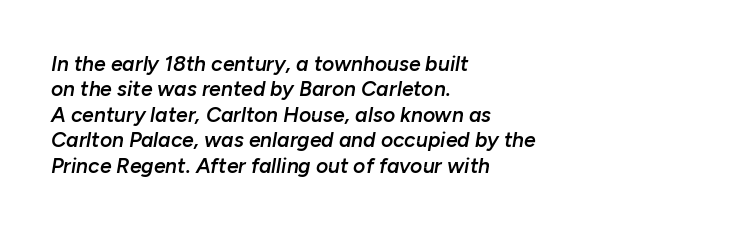
You can tell it's italic because the verticals aren't actually vertical. Line starts are locked; line ends wander. The glyphs are unaccompanied by any horizontal stroke below them. Every letter is mildly thick-stroked: semibold rather than bold. Words appear dense and cohesive because spacing is normal.
